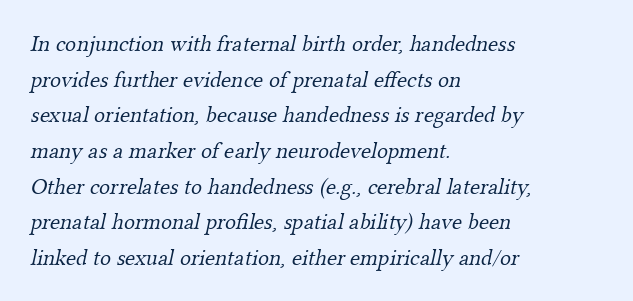
Q: Is the text bold? A: No.
Q: Is the text underlined? A: No.
Q: How is the paragraph aligned? A: Left-aligned.
Q: Is the spacing between letters normal or unusually wide? A: Normal.
Q: Is the spacing between lines tight, normal or loose? A: Normal.
